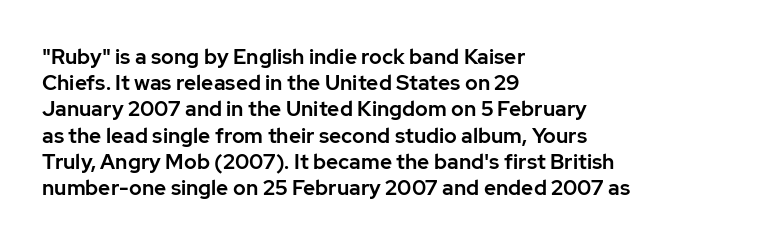
The image shows 21 px text type, upright; set left-aligned, normal line spacing (1.25x), normal letter spacing, not underlined.
